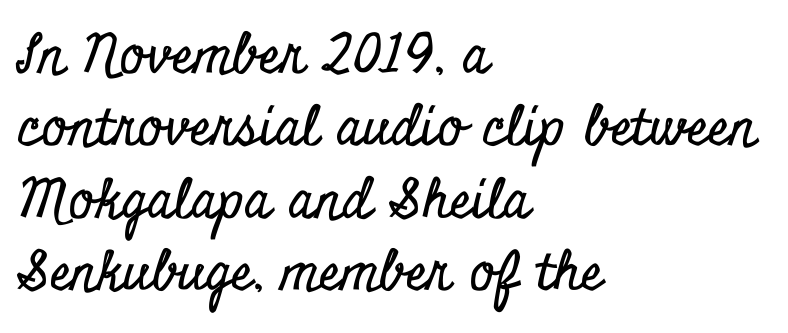
Do the characters align in a grid? No, the font is proportional. The passage shown is not underscored anywhere. The text was rendered using a seriffed face with decorative stroke endings. Rows of type keep a routine distance in the vertical direction.
